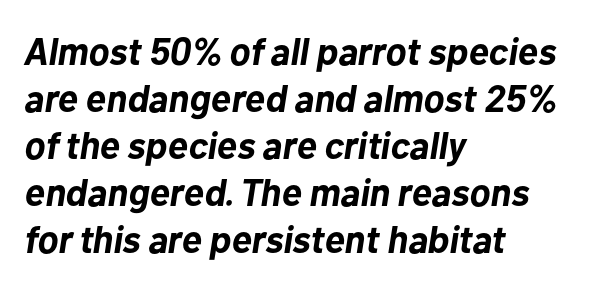
Q: Is the text bold? A: Yes.
Q: Is the text italic (slanted)? A: Yes, it leans right by about 10 degrees.
Q: Is the text underlined? A: No.
Q: How is the paragraph aligned? A: Left-aligned.
Q: Is the spacing between letters normal or unusually wide? A: Normal.
Q: Width (condensed, normal, or wide)? A: Normal.
Q: Stroke contrast? A: Low.
Q: x-height? A: Medium.
Q: Monospaced? A: No.
